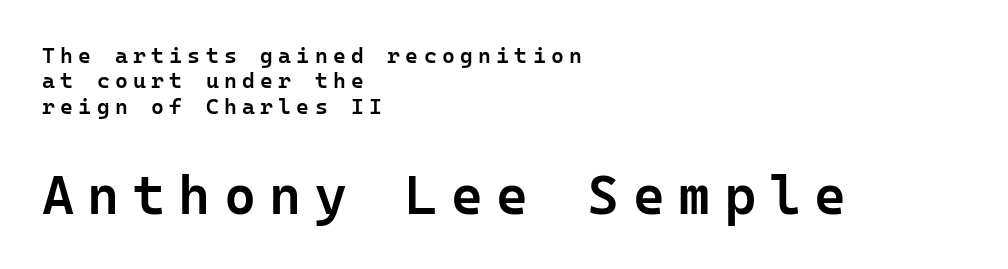
Q: Is the text bold? A: Semi-bold.
Q: Is the text italic (slanted)? A: No, it is upright.
Q: Is the typeface a serif or a sans-serif typeface? A: Sans-serif.
Q: Is the text underlined? A: No.
Q: How is the paragraph aligned? A: Left-aligned.
Q: Is the spacing between letters normal or unusually wide? A: Unusually wide.
Q: Is the spacing between lines tight, normal or loose? A: Tight.
Q: Which block of text is set in a larger size, the first (top) or the second (bottom)? A: The second (bottom) one.
Q: Width (condensed, normal, or wide)? A: Normal.
Q: Stroke contrast? A: Low.
Q: x-height? A: Medium.
